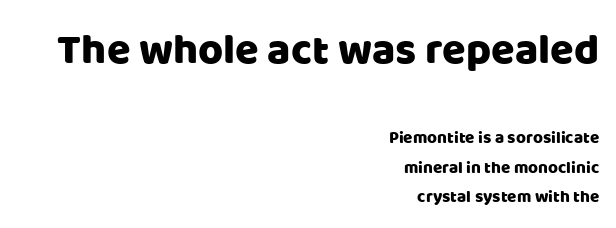
Decoration check: the copy has no underline. Nothing unusual about the tracking: characters are spaced as the font intends. The passage shown is typeset with a sans-serif family. The lines in this sample share a right terminus and differ only in where they begin.
